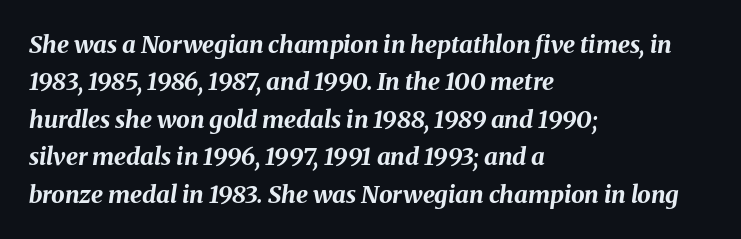
Designer's note — italics engaged. Compared with typical body copy, the letter spacing here is the same. The font is running at its bold setting. Vertically, the passage feels balanced, rows spaced as you'd expect. Check the space under the baseline: it is left empty. A classic flush-left, rag-right setting is used for this passage.
